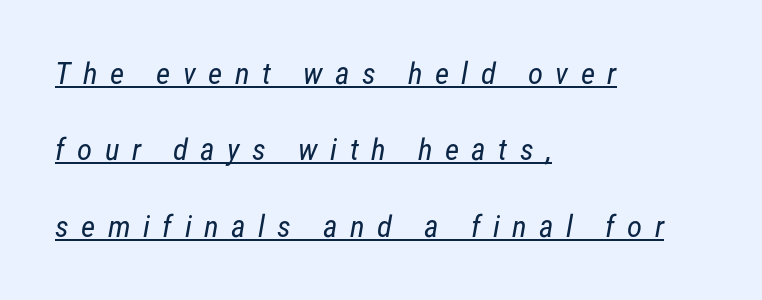
The image shows 31 px regular-weight, condensed sans-serif type; set left-aligned, loose line spacing (2.46x), unusually wide letter spacing (+0.4 em), underlined; low stroke contrast and a medium x-height.
